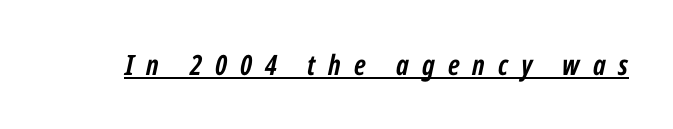
The face used here is rendered with a markedly widened letterfit. Every letter is thick-stroked: bold, no question. The axis of the letterforms is tilted away from vertical. Varying glyph widths throughout — classic text-font behaviour.
